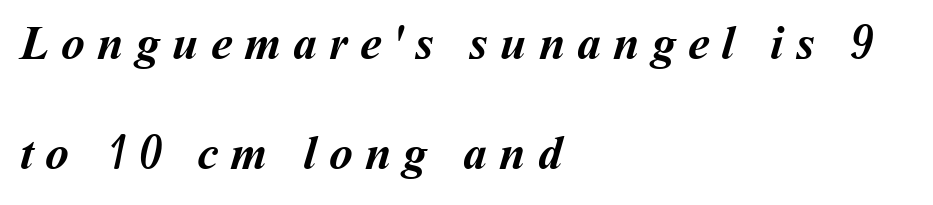
{"bold": "yes", "weight": "semibold", "width": "normal", "stroke_contrast": "medium", "x_height": "medium", "monospaced": "no", "underline": "no", "align": "left", "line_spacing": "loose", "line_spacing_ratio": 2.29, "letter_spacing": "wide", "letter_spacing_em": 0.25, "glyph_px": 48}
